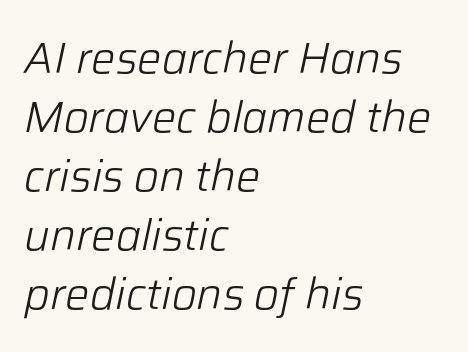
The image shows 43 px light type, italic (leaning right); set left-aligned, normal line spacing (1.37x), normal letter spacing, not underlined; low stroke contrast and a medium x-height.
